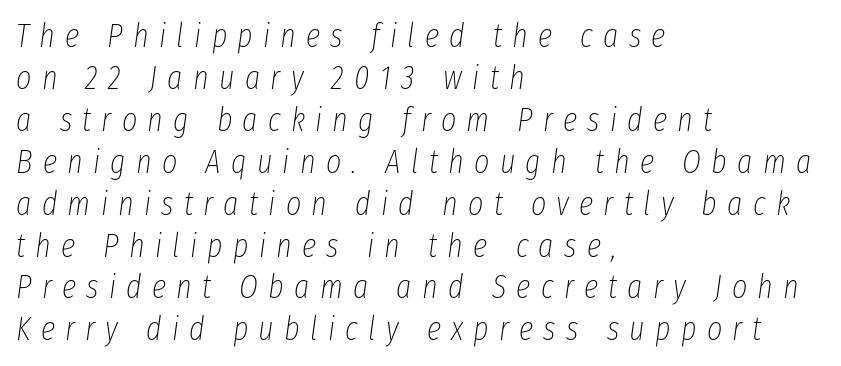
The image shows 33 px thin, condensed type, italic (leaning right); set left-aligned, normal line spacing (1.27x), unusually wide letter spacing (+0.31 em), not underlined; low stroke contrast and a medium x-height.
